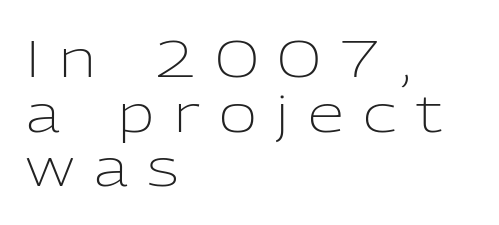
{"serif": "no", "italic": "no", "bold": "no", "weight": "light", "width": "normal", "stroke_contrast": "low", "x_height": "medium", "monospaced": "no", "underline": "no", "align": "left", "line_spacing": "tight", "line_spacing_ratio": 1.05, "letter_spacing": "wide", "letter_spacing_em": 0.38, "glyph_px": 52}
